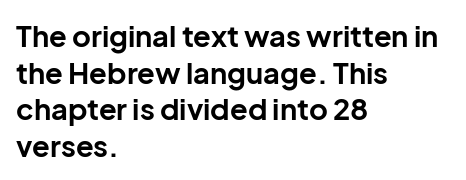
The face used here is proportionally spaced, like ordinary book or web type. Letters rest on an invisible, unmarked baseline. Does the weight exceed regular? Yes, all the way to bold. Are there feet on the stems? There aren't — it's a sans. Is the letter spacing exaggerated? No — it looks like the ordinary default.
